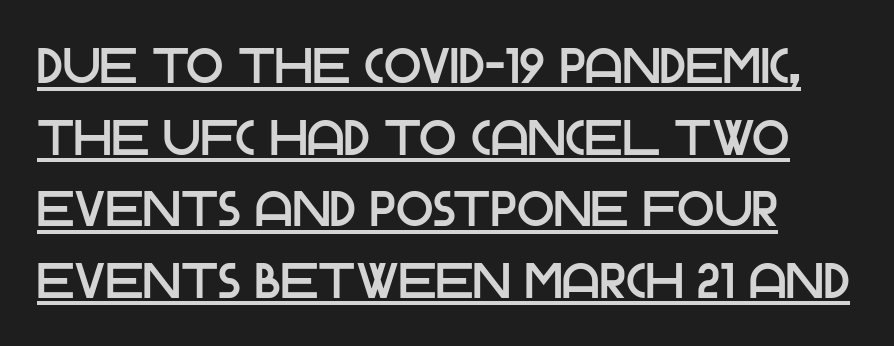
The image shows 49 px sans-serif type, upright; set normal line spacing (1.46x), normal letter spacing, underlined; low stroke contrast and a large x-height.
